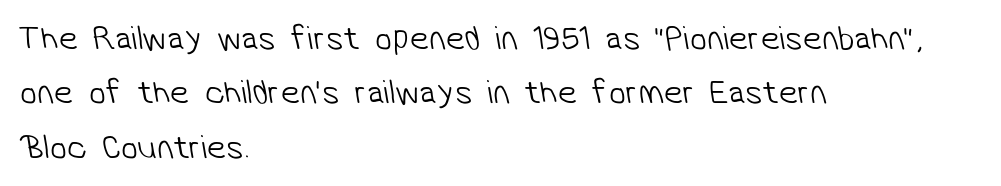
The image shows 34 px light sans-serif type; set left-aligned, normal line spacing (1.6x), normal letter spacing, not underlined; low stroke contrast and a medium x-height.
